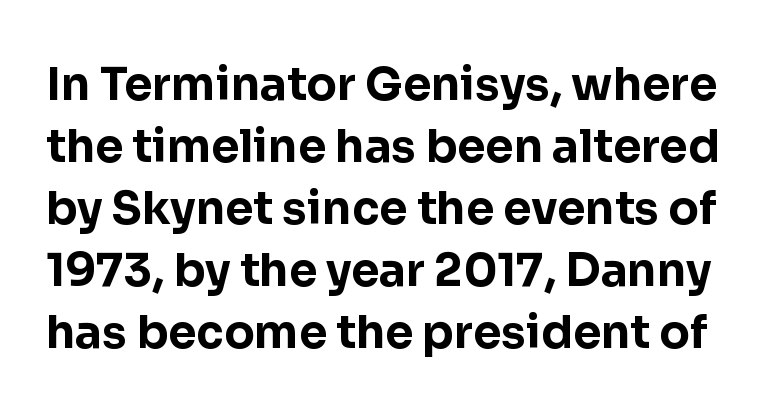
The image shows 45 px bold sans-serif type, upright; set normal line spacing (1.38x), normal letter spacing, not underlined; low stroke contrast and a medium x-height.
